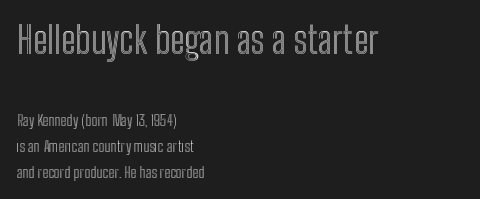
The strip under each line holds only bare page. The earlier block is typeset at a bigger size than the later block. Is the letter spacing exaggerated? No — it looks like the ordinary default. The lettering holds an erect, upright posture throughout. Each letter keeps its own natural width here, so spacing adapts to shape. The typesetter chose a ragged-right arrangement here.
